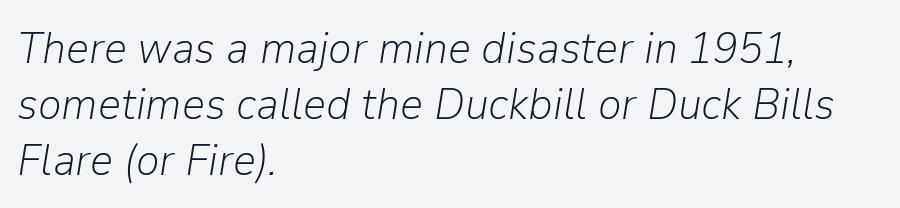
The image shows 45 px light type, italic (leaning right); set left-aligned, line spacing 1.24x, normal letter spacing, not underlined; low stroke contrast and a medium x-height.
